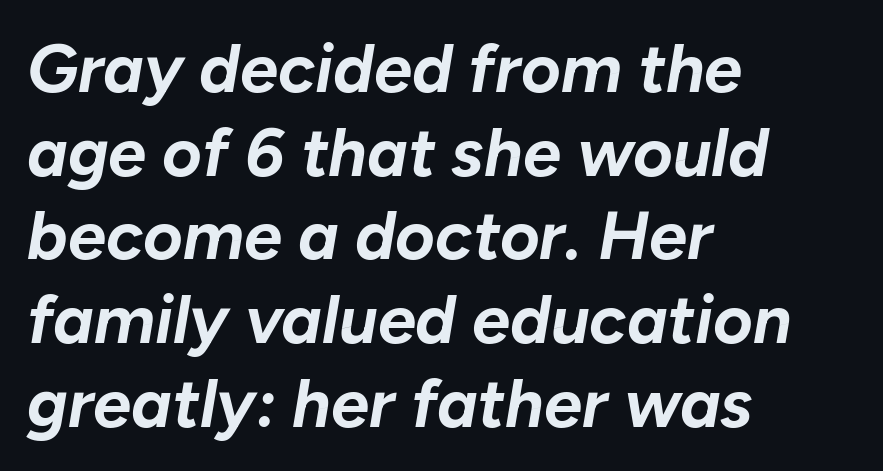
The letters are bold, with thick, heavy strokes. Letter spacing: default. The passage shown is not underscored anywhere. Do the characters align in a grid? No, the font is proportional.
